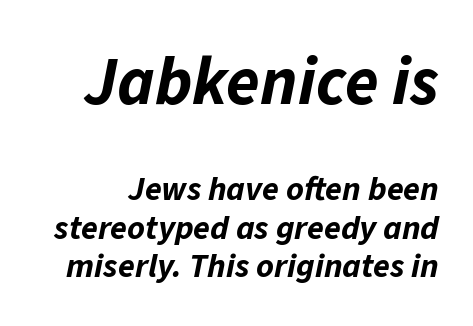
Q: Is the text bold? A: Yes.
Q: Is the text italic (slanted)? A: Yes, it leans right by about 11 degrees.
Q: Is the text underlined? A: No.
Q: Is the spacing between letters normal or unusually wide? A: Normal.
Q: Is the spacing between lines tight, normal or loose? A: Tight.
Q: Which block of text is set in a larger size, the first (top) or the second (bottom)? A: The first (top) one.
Q: Width (condensed, normal, or wide)? A: Normal.
Q: Stroke contrast? A: Low.
Q: x-height? A: Medium.
Q: Monospaced? A: No.
